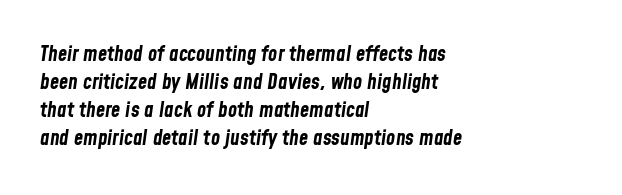
Q: Is the text bold? A: Yes.
Q: Is the text italic (slanted)? A: Yes, it leans right by about 8 degrees.
Q: Is the text underlined? A: No.
Q: How is the paragraph aligned? A: Left-aligned.
Q: Is the spacing between letters normal or unusually wide? A: Normal.
Q: Is the spacing between lines tight, normal or loose? A: Normal.
